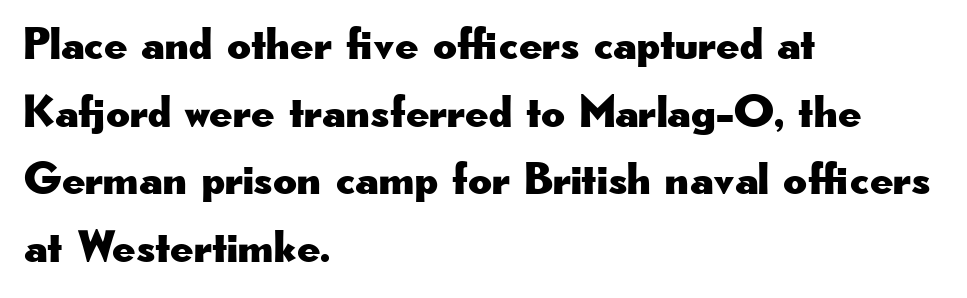
Q: Is the text italic (slanted)? A: No, it is upright.
Q: Is the typeface a serif or a sans-serif typeface? A: Sans-serif.
Q: Is the text underlined? A: No.
Q: How is the paragraph aligned? A: Left-aligned.
Q: Is the spacing between letters normal or unusually wide? A: Normal.
Q: Is the spacing between lines tight, normal or loose? A: Normal.
Q: Width (condensed, normal, or wide)? A: Wide.
Q: Stroke contrast? A: Low.
Q: x-height? A: Small.
Q: Monospaced? A: No.
